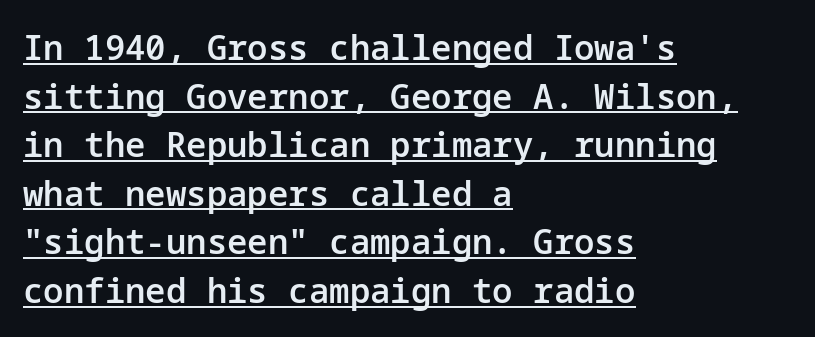
The image shows 34 px semibold sans-serif type, upright; set left-aligned, normal line spacing (1.43x), normal letter spacing, underlined; low stroke contrast and a medium x-height.
